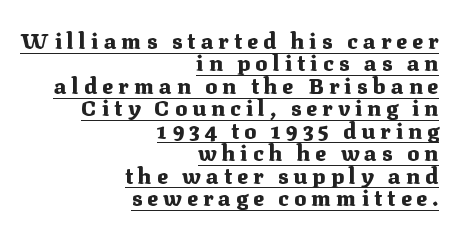
Q: Is the text bold? A: Yes.
Q: Is the text italic (slanted)? A: No, it is upright.
Q: Is the text underlined? A: Yes.
Q: How is the paragraph aligned? A: Right-aligned.
Q: Is the spacing between letters normal or unusually wide? A: Unusually wide.
Q: Is the spacing between lines tight, normal or loose? A: Tight.
